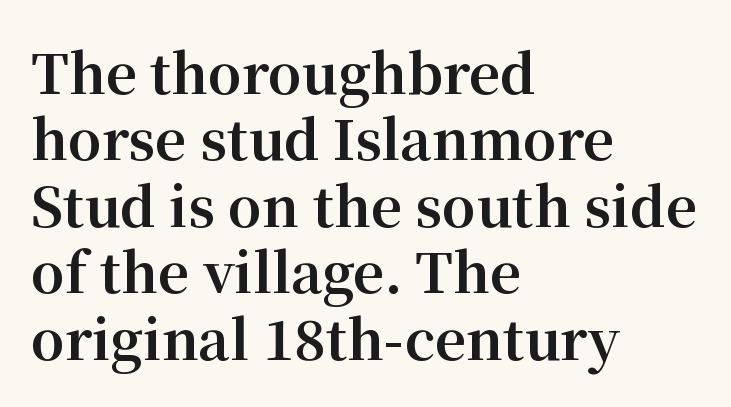
Q: Is the text bold? A: Yes.
Q: Is the text italic (slanted)? A: No, it is upright.
Q: Is the typeface a serif or a sans-serif typeface? A: Serif.
Q: Is the text underlined? A: No.
Q: How is the paragraph aligned? A: Left-aligned.
Q: Is the spacing between letters normal or unusually wide? A: Normal.
Q: Width (condensed, normal, or wide)? A: Normal.
Q: Stroke contrast? A: Medium.
Q: x-height? A: Medium.
Q: Monospaced? A: No.
